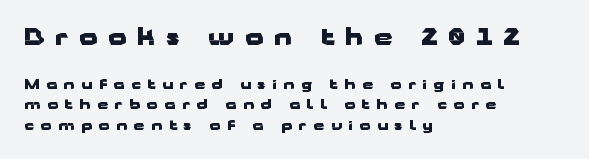
You'd pick this weight for a headline — it's a proper bold. The tracking jumps out immediately: characters are airy and widely separated. Decoration check: the copy has no underline. Alignment: flush left. Block one is the big one; block two sits smaller underneath.
